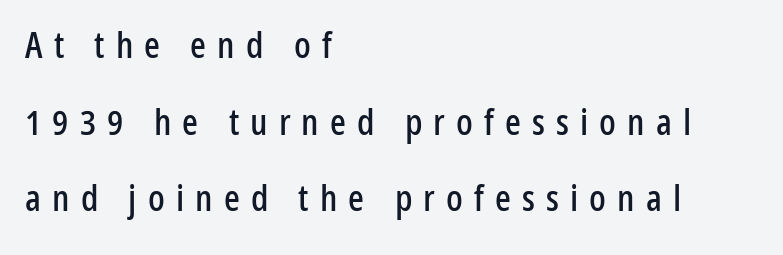
The image shows 37 px condensed sans-serif type, upright; set left-aligned, loose line spacing (2.07x), unusually wide letter spacing (+0.3 em), not underlined; low stroke contrast and a medium x-height.
